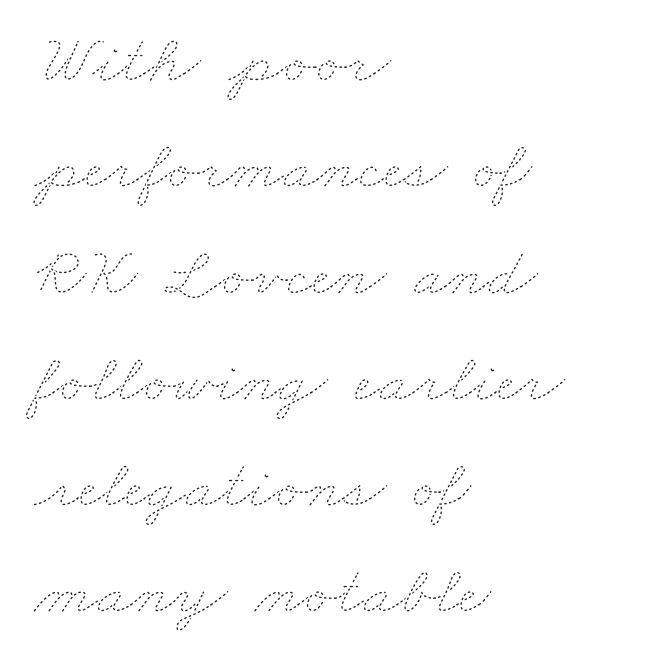
The image shows 69 px thin, wide type; set left-aligned, normal line spacing (1.54x), normal letter spacing, not underlined; low stroke contrast and a small x-height.
